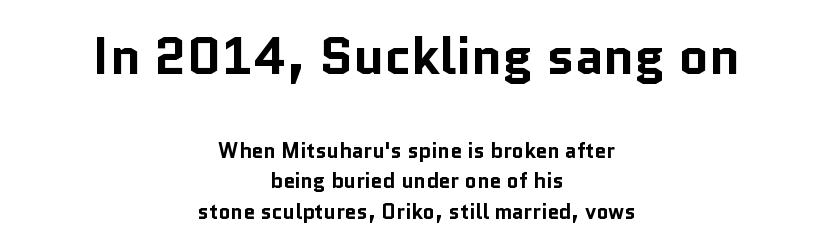
The image shows 52 px bold sans-serif type, upright; set centered, normal line spacing (1.45x), normal letter spacing, not underlined; the first (top) block is 2.48x larger; low stroke contrast and a medium x-height.
